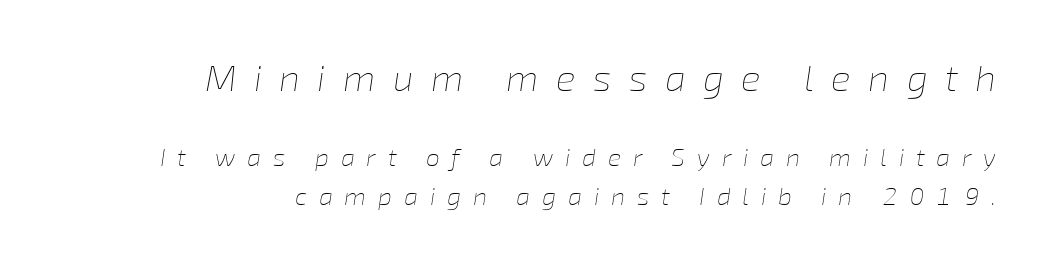
Line spacing here is normal. Proportional: the letters do not fall into vertical columns. Loose tracking; the words dissolve into strings of separated letters. Bold? No — there's no thickening of the strokes. The compositor pushed each line to the right boundary.
